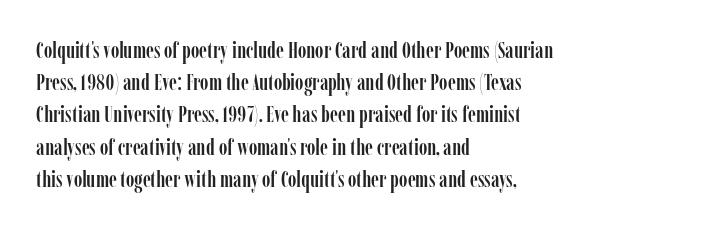
Does the leading feel generous? No, just average. The paragraph shown leans on its left margin. The string is rendered with underlining switched off. Here the glyphs are tracked normally, forming tight word shapes. The font's upright variant was chosen for this text.
